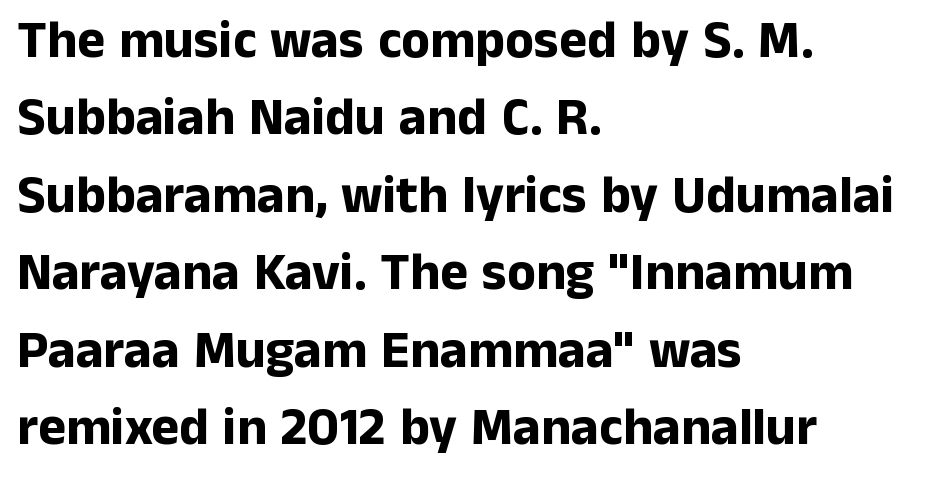
Regular leading. Strong, thick strokes mark this as bold type. Upright lettering throughout. The passage shown is not underscored anywhere. Teacher's note: observe the even left margin — that is flush-left alignment. The passage shown is typed in a proportional face where columns would drift.
